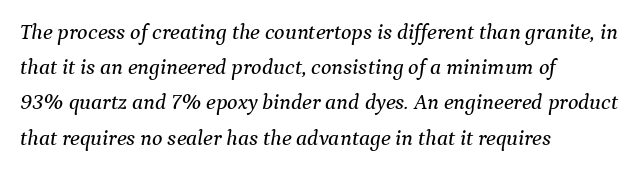
{"italic": "yes", "lean": "right", "slant_degrees": 9, "underline": "no", "align": "left", "line_spacing": "normal", "line_spacing_ratio": 1.6, "letter_spacing": "normal", "letter_spacing_em": 0.0, "glyph_px": 22}
